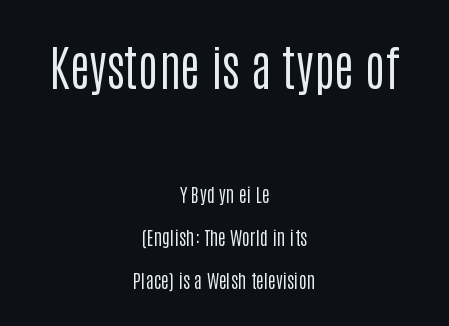
Q: Is the text bold? A: No.
Q: Is the text italic (slanted)? A: No, it is upright.
Q: Is the typeface a serif or a sans-serif typeface? A: Sans-serif.
Q: Is the text underlined? A: No.
Q: How is the paragraph aligned? A: Centered.
Q: Is the spacing between letters normal or unusually wide? A: Normal.
Q: Is the spacing between lines tight, normal or loose? A: Loose.
Q: Which block of text is set in a larger size, the first (top) or the second (bottom)? A: The first (top) one.
Q: Width (condensed, normal, or wide)? A: Condensed.
Q: Stroke contrast? A: Low.
Q: x-height? A: Large.
Q: Monospaced? A: No.
